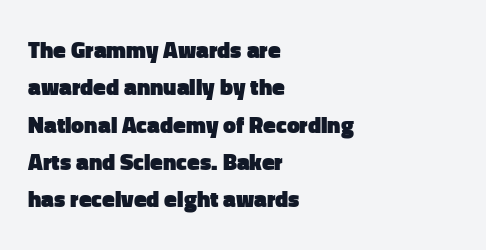
The paragraph shown leans on its left margin. Tracking value appears to be zero — textbook default spacing. The specimen omits any rule beneath the text block's lines. This block has exactly the height ordinary leading produces. Ordinary non-slanted type is in use.
